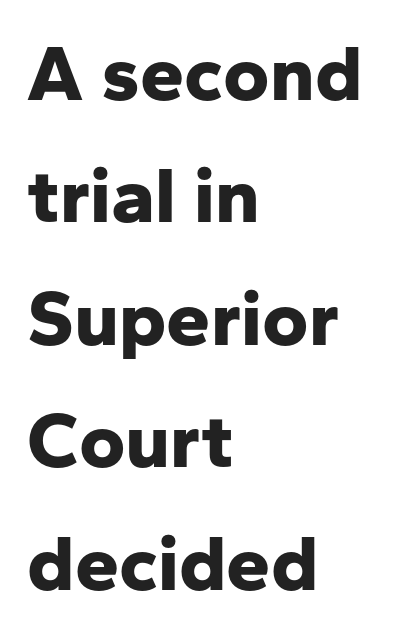
There is no visible air inserted between adjacent glyphs. The rendering uses natural spacing where letterforms have individual widths. Descenders hang freely into open space. This is sans-serif lettering, the kind often seen on screens and signage.
